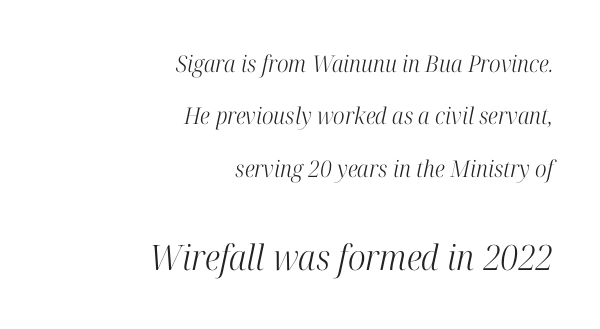
{"serif": "yes", "italic": "yes", "lean": "right", "slant_degrees": 12, "bold": "no", "weight": "light", "width": "condensed", "stroke_contrast": "high", "x_height": "medium", "monospaced": "no", "underline": "no", "align": "right", "line_spacing": "loose", "line_spacing_ratio": 2.28, "letter_spacing": "normal", "letter_spacing_em": 0.0, "larger_block": "second", "size_ratio": 1.52, "glyph_px": 35}
